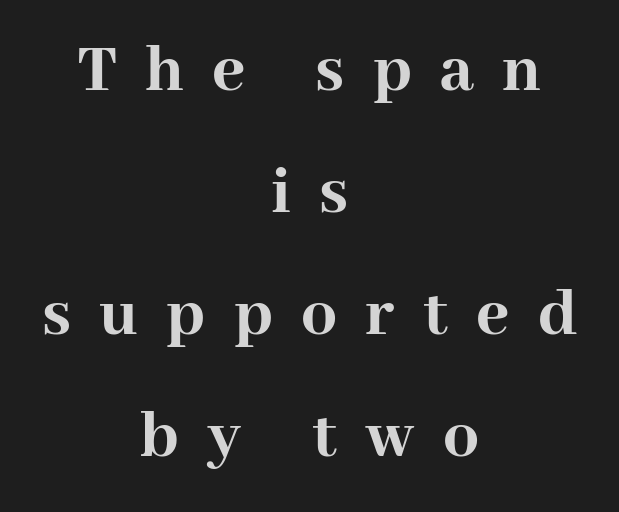
Style check: upright. Font category for this specimen: serif. A centered setting, common on invitations and titles, is used for this passage. The gap between lines stays unmarked. Is the letter spacing exaggerated? Yes — the characters are pushed far apart. Note the varied advance widths — an 'i' is clearly narrower than an 'm'.
